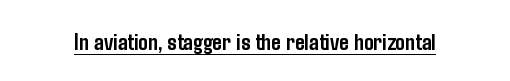
Q: Is the text bold? A: Yes.
Q: Is the text italic (slanted)? A: No, it is upright.
Q: Is the text underlined? A: Yes.
Q: Is the spacing between letters normal or unusually wide? A: Normal.
